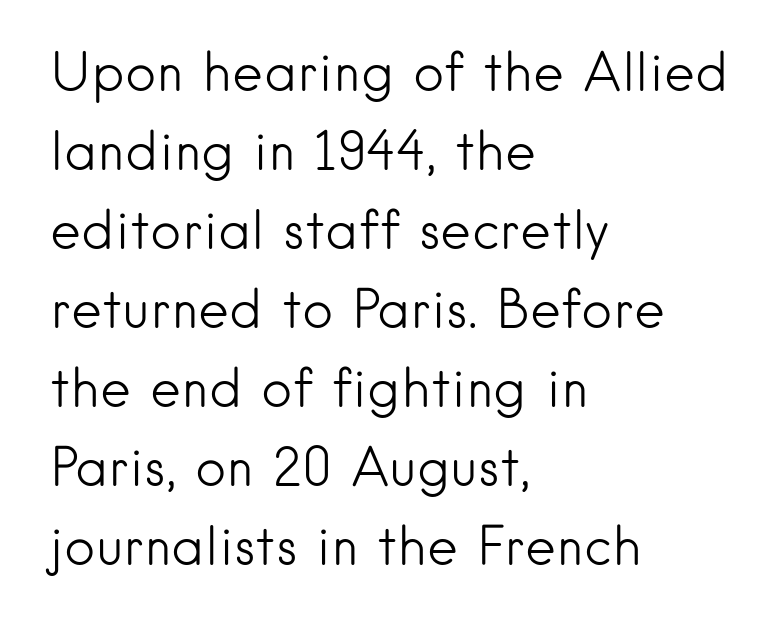
{"serif": "no", "italic": "no", "bold": "no", "weight": "light", "width": "normal", "stroke_contrast": "low", "x_height": "small", "monospaced": "no", "underline": "no", "align": "left", "line_spacing": "normal", "line_spacing_ratio": 1.49, "letter_spacing": "normal", "letter_spacing_em": 0.0, "glyph_px": 53}
